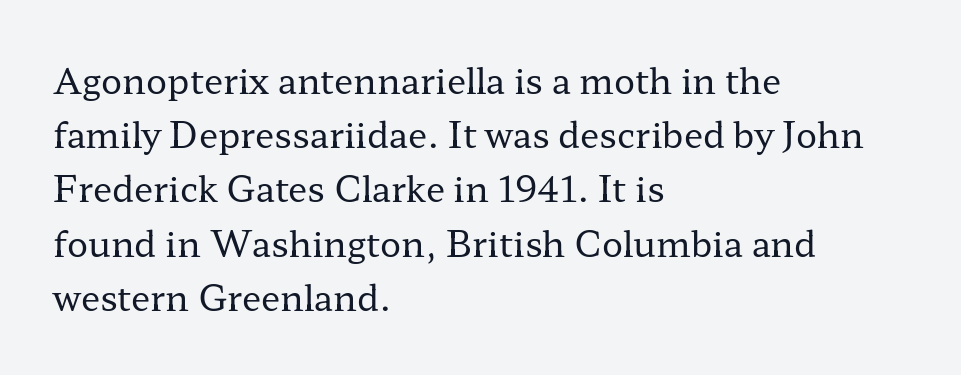
Compared with typical body copy, the letter spacing here is the same. Do the letters lean? They stand straight. Clear beneath every line of the passage. Students, observe: this is what conventionally led text looks like. The designer went with a serif here, giving each stem small feet.
